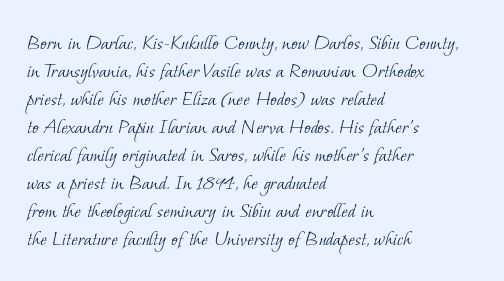
Q: Is the text bold? A: No.
Q: Is the text underlined? A: No.
Q: How is the paragraph aligned? A: Left-aligned.
Q: Is the spacing between letters normal or unusually wide? A: Normal.
Q: Is the spacing between lines tight, normal or loose? A: Normal.
